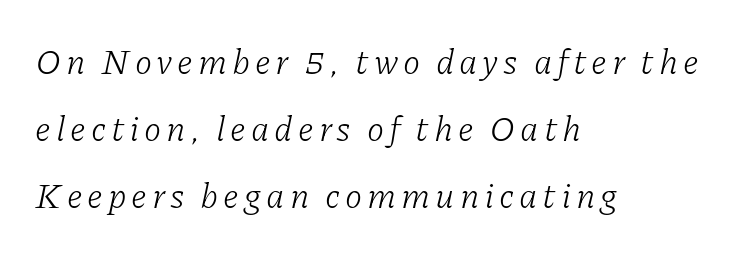
The letters advance in unequal steps, a hallmark of proportional type. Typeset ragged right — the left edge is the straight one. Unbolded letterforms with no extra heft. If you measured baseline to baseline, you'd find a long distance. Does the type have serifs? Yes, each stem ends in a small foot.
